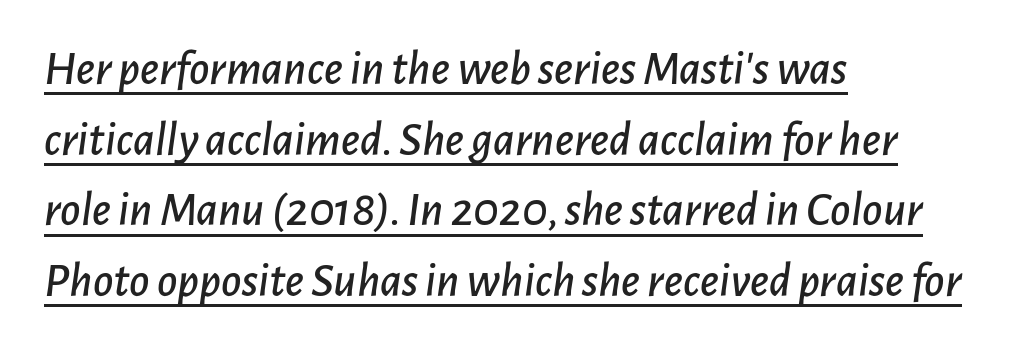
Q: Is the text italic (slanted)? A: Yes, it leans right by about 7 degrees.
Q: Is the text underlined? A: Yes.
Q: How is the paragraph aligned? A: Left-aligned.
Q: Is the spacing between letters normal or unusually wide? A: Normal.
Q: Is the spacing between lines tight, normal or loose? A: Normal.
Q: Width (condensed, normal, or wide)? A: Normal.
Q: Stroke contrast? A: Low.
Q: x-height? A: Medium.
Q: Monospaced? A: No.
